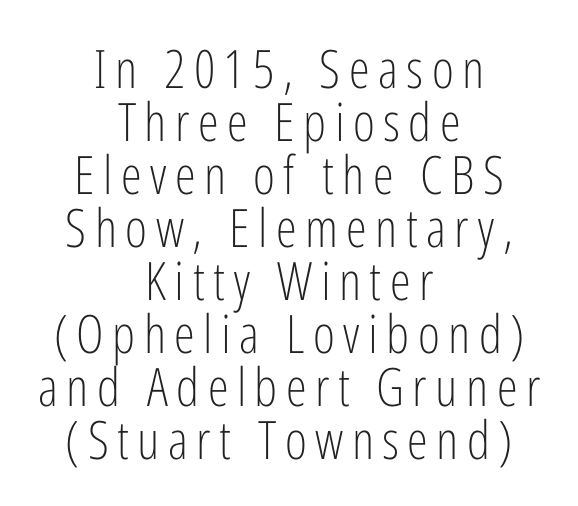
The image shows 53 px light, condensed sans-serif type, upright; set centered, tight line spacing (1.0x), not underlined; low stroke contrast and a medium x-height.
